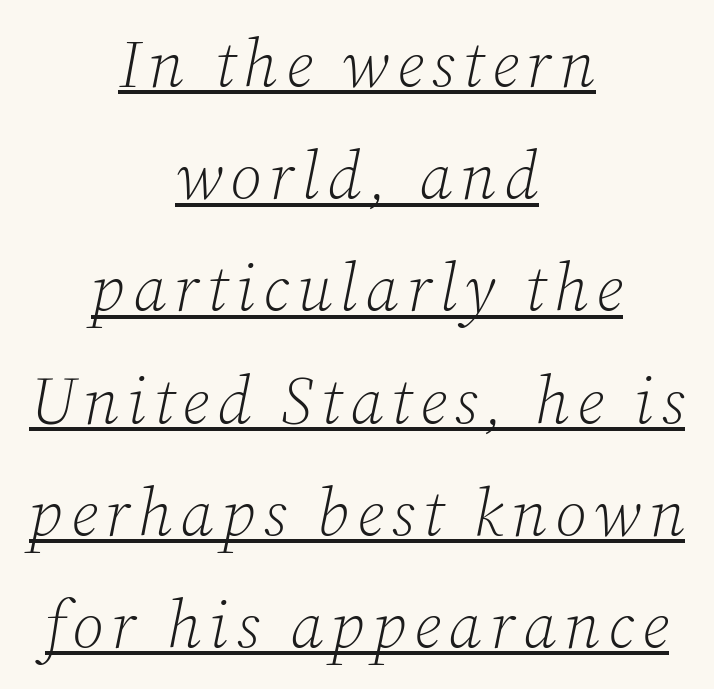
Q: Is the text bold? A: No.
Q: Is the text italic (slanted)? A: Yes, it leans right by about 12 degrees.
Q: Is the typeface a serif or a sans-serif typeface? A: Serif.
Q: Is the text underlined? A: Yes.
Q: How is the paragraph aligned? A: Centered.
Q: Is the spacing between lines tight, normal or loose? A: Normal.
Q: Width (condensed, normal, or wide)? A: Normal.
Q: Stroke contrast? A: Low.
Q: x-height? A: Medium.
Q: Monospaced? A: No.
